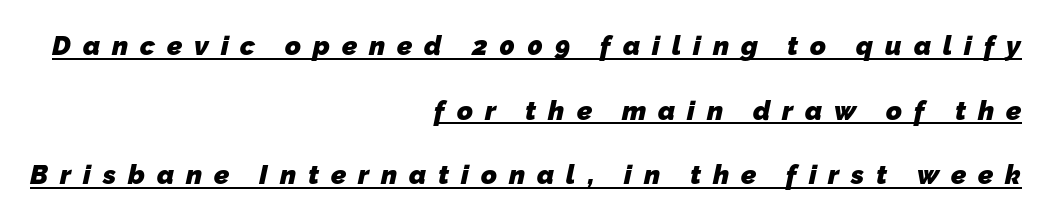
The image shows 27 px bold type; set right-aligned, loose line spacing (2.39x), unusually wide letter spacing (+0.44 em), underlined.
